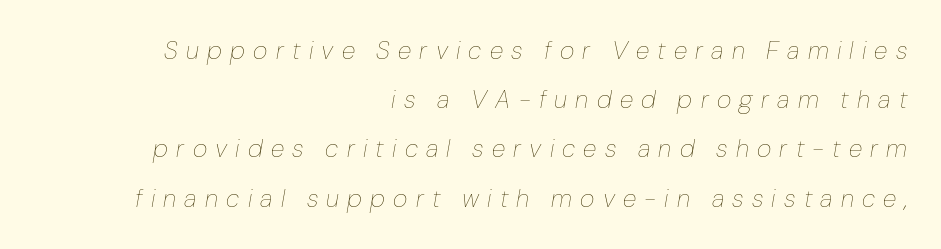
The line texture is sparse and dotted thanks to wide tracking. Each row of text sits above clean, open space. The cut favours lightness, reaching ordinary text weight at its darkest. Is the type slanted? Yes — the strokes lean at a clear angle. The paragraph shown leans on its right margin.
